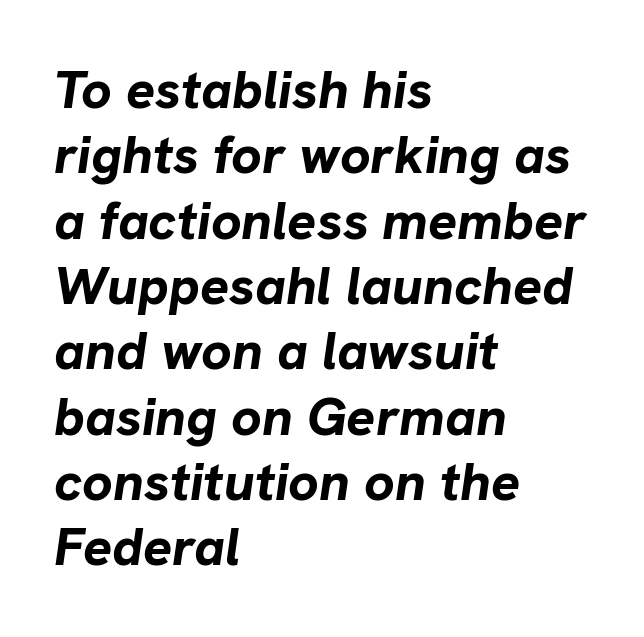
The image shows 54 px bold type, italic (leaning right); set left-aligned, line spacing 1.21x, normal letter spacing, not underlined; low stroke contrast and a medium x-height.
